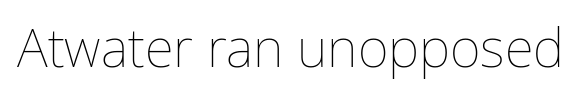
{"italic": "no", "bold": "no", "weight": "thin", "width": "normal", "stroke_contrast": "low", "x_height": "medium", "monospaced": "no", "underline": "no", "letter_spacing": "normal", "letter_spacing_em": 0.0, "glyph_px": 53}
